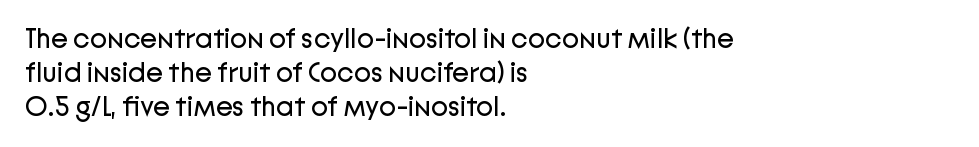
Q: Is the text bold? A: No.
Q: Is the text italic (slanted)? A: No, it is upright.
Q: Is the typeface a serif or a sans-serif typeface? A: Sans-serif.
Q: Is the text underlined? A: No.
Q: How is the paragraph aligned? A: Left-aligned.
Q: Is the spacing between letters normal or unusually wide? A: Normal.
Q: Width (condensed, normal, or wide)? A: Normal.
Q: Stroke contrast? A: Low.
Q: x-height? A: Medium.
Q: Monospaced? A: No.
